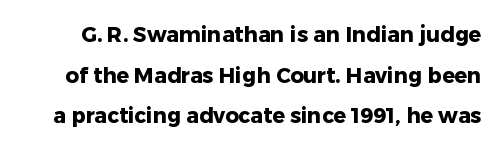
{"italic": "no", "bold": "yes", "underline": "no", "line_spacing": "loose", "line_spacing_ratio": 1.93, "letter_spacing": "normal", "letter_spacing_em": 0.0, "glyph_px": 21}
